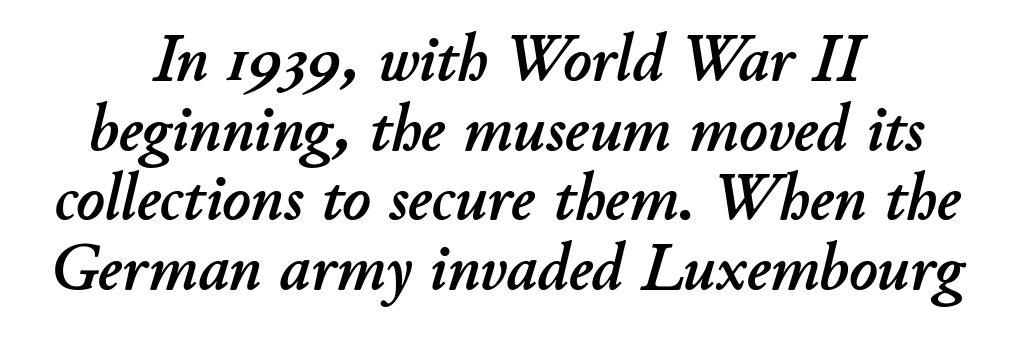
The image shows 67 px text type, italic (leaning right); set centered, tight line spacing (1.04x), normal letter spacing, not underlined; low stroke contrast and a small x-height.
